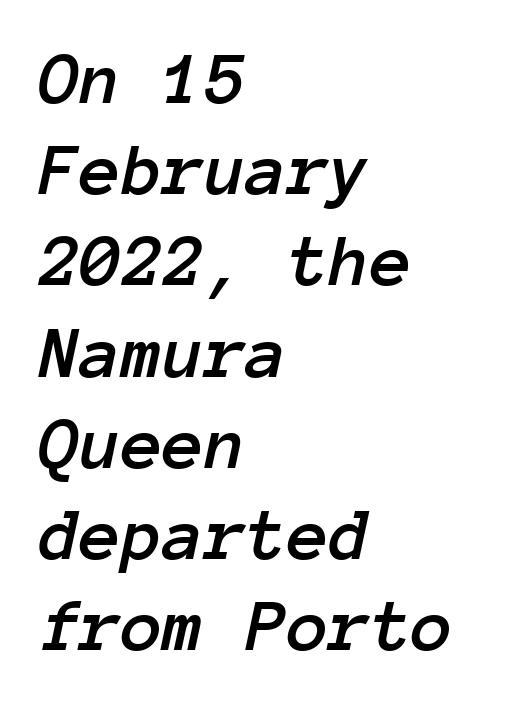
The image shows 76 px text type, italic (leaning right), monospaced; set left-aligned, line spacing 1.2x, normal letter spacing, not underlined; low stroke contrast and a medium x-height.
